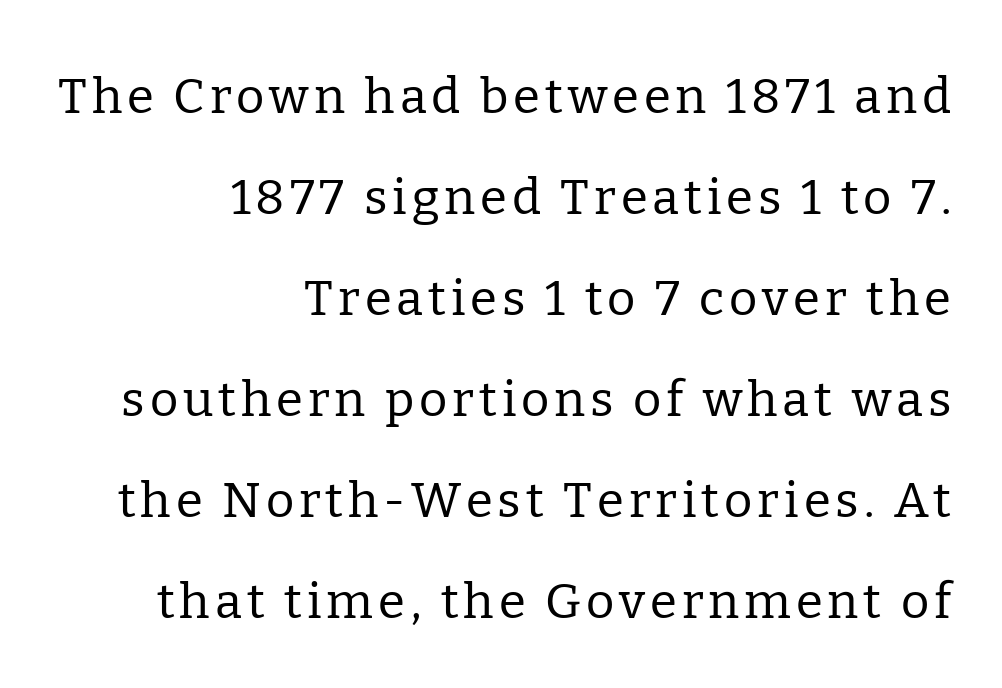
Q: Is the text bold? A: No.
Q: Is the text italic (slanted)? A: No, it is upright.
Q: Is the typeface a serif or a sans-serif typeface? A: Serif.
Q: Is the text underlined? A: No.
Q: How is the paragraph aligned? A: Right-aligned.
Q: Is the spacing between lines tight, normal or loose? A: Loose.
Q: Width (condensed, normal, or wide)? A: Normal.
Q: Stroke contrast? A: Low.
Q: x-height? A: Medium.
Q: Monospaced? A: No.
